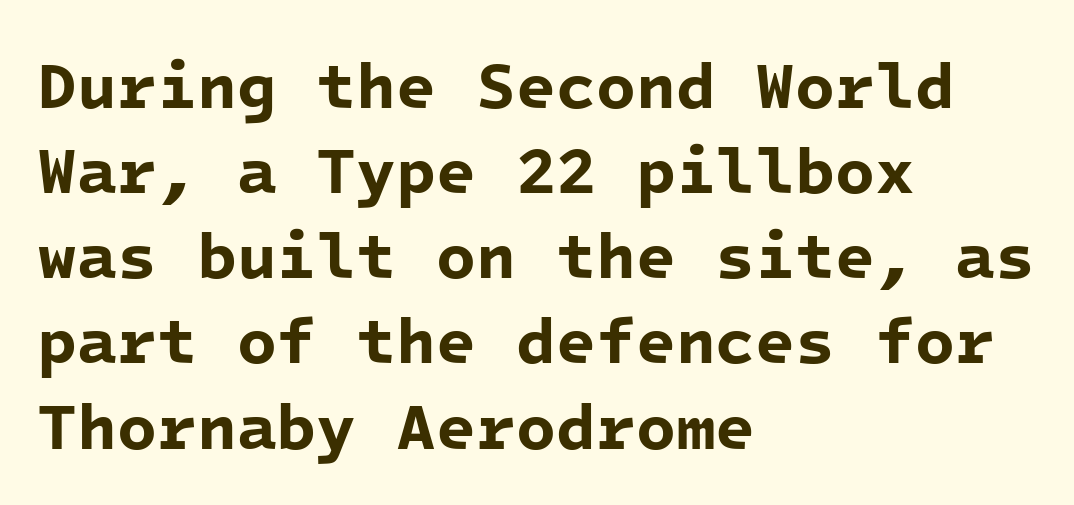
The image shows 65 px bold sans-serif type, monospaced; set left-aligned, normal line spacing (1.31x), normal letter spacing, not underlined; low stroke contrast and a medium x-height.
